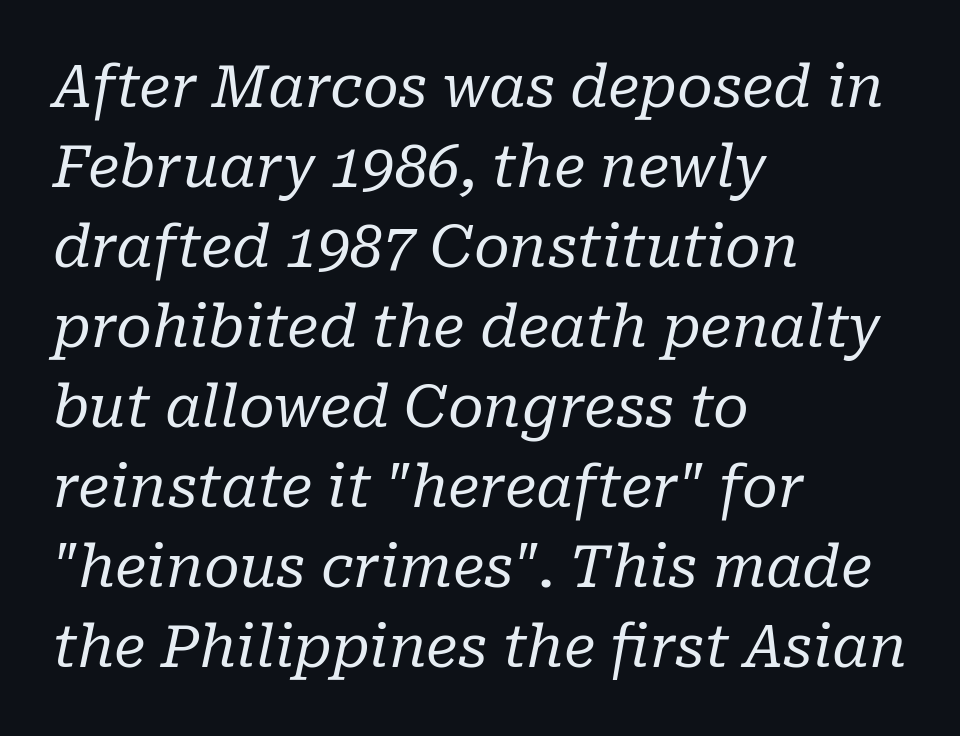
{"serif": "yes", "italic": "yes", "lean": "right", "slant_degrees": 10, "bold": "no", "weight": "regular", "width": "normal", "stroke_contrast": "low", "x_height": "medium", "monospaced": "no", "underline": "no", "align": "left", "line_spacing": "normal", "line_spacing_ratio": 1.38, "letter_spacing": "normal", "letter_spacing_em": 0.0, "glyph_px": 58}
